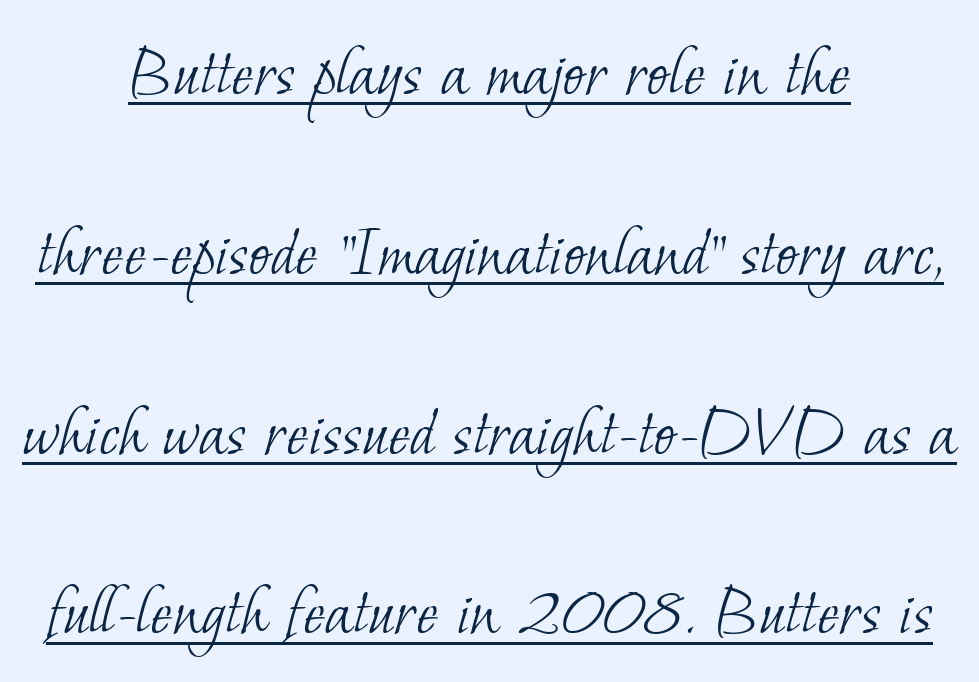
The line texture is even and compact thanks to regular tracking. The text was rendered using a seriffed face with decorative stroke endings. Casual observation: everything's sitting right in the middle. The face looks like a standard text weight, possibly lighter.
